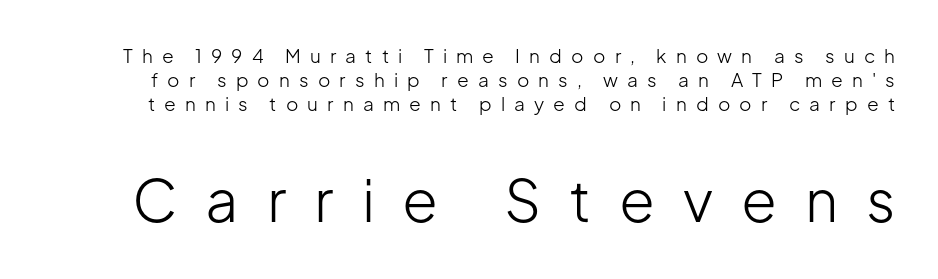
{"serif": "no", "italic": "no", "bold": "no", "weight": "light", "width": "normal", "stroke_contrast": "low", "x_height": "medium", "monospaced": "no", "underline": "no", "line_spacing": "normal", "line_spacing_ratio": 1.26, "letter_spacing": "wide", "letter_spacing_em": 0.48, "larger_block": "second", "size_ratio": 3.05, "glyph_px": 58}
